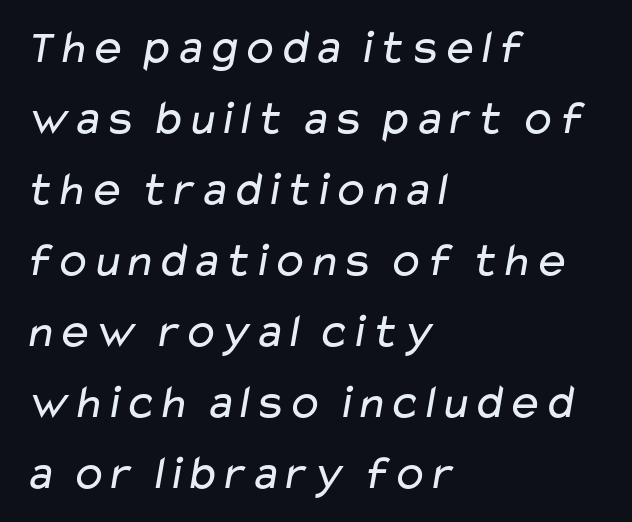
Q: Is the text bold? A: No.
Q: Is the typeface a serif or a sans-serif typeface? A: Sans-serif.
Q: Is the text underlined? A: No.
Q: How is the paragraph aligned? A: Left-aligned.
Q: Is the spacing between letters normal or unusually wide? A: Normal.
Q: Is the spacing between lines tight, normal or loose? A: Normal.
Q: Width (condensed, normal, or wide)? A: Wide.
Q: Stroke contrast? A: Low.
Q: x-height? A: Medium.
Q: Monospaced? A: No.
